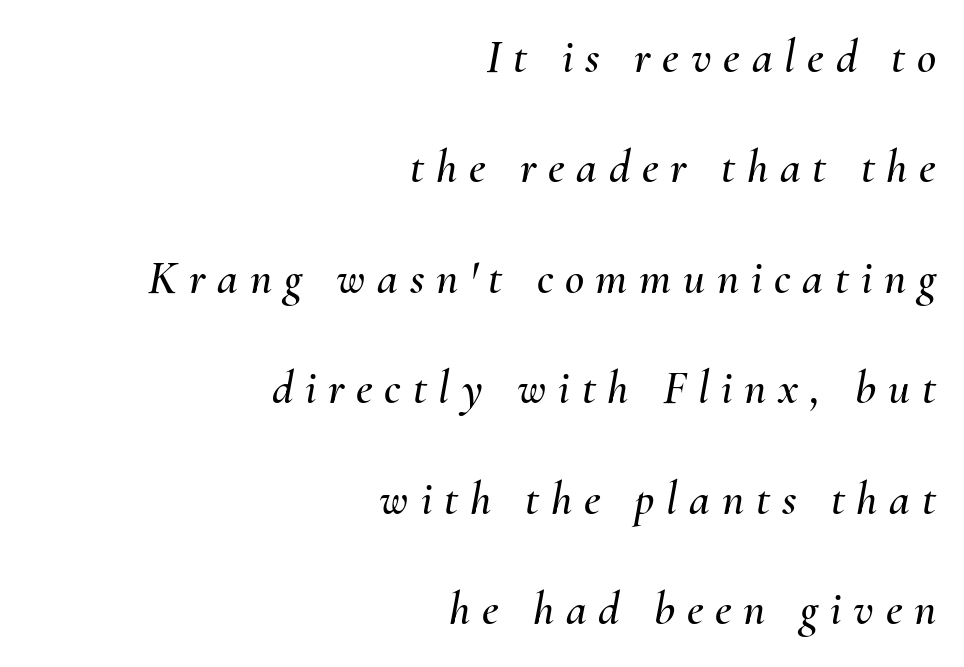
{"italic": "yes", "lean": "right", "slant_degrees": 10, "width": "normal", "stroke_contrast": "medium", "x_height": "small", "monospaced": "no", "underline": "no", "align": "right", "line_spacing": "loose", "line_spacing_ratio": 2.35, "letter_spacing": "wide", "letter_spacing_em": 0.25, "glyph_px": 47}
